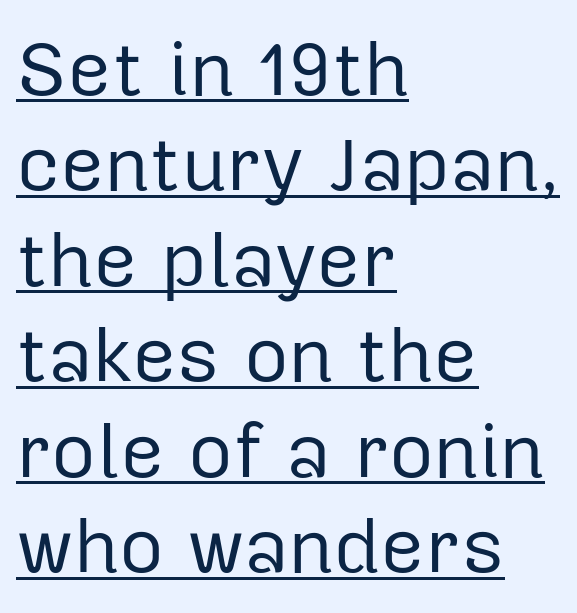
Q: Is the text bold? A: No.
Q: Is the text italic (slanted)? A: No, it is upright.
Q: Is the typeface a serif or a sans-serif typeface? A: Sans-serif.
Q: Is the text underlined? A: Yes.
Q: How is the paragraph aligned? A: Left-aligned.
Q: Is the spacing between letters normal or unusually wide? A: Normal.
Q: Width (condensed, normal, or wide)? A: Normal.
Q: Stroke contrast? A: Low.
Q: x-height? A: Medium.
Q: Monospaced? A: No.
